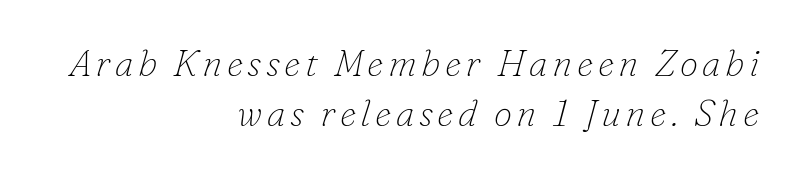
{"serif": "yes", "italic": "yes", "lean": "right", "slant_degrees": 16, "bold": "no", "weight": "thin", "width": "normal", "stroke_contrast": "low", "x_height": "small", "monospaced": "no", "underline": "no", "align": "right", "line_spacing": "normal", "line_spacing_ratio": 1.36, "glyph_px": 37}
